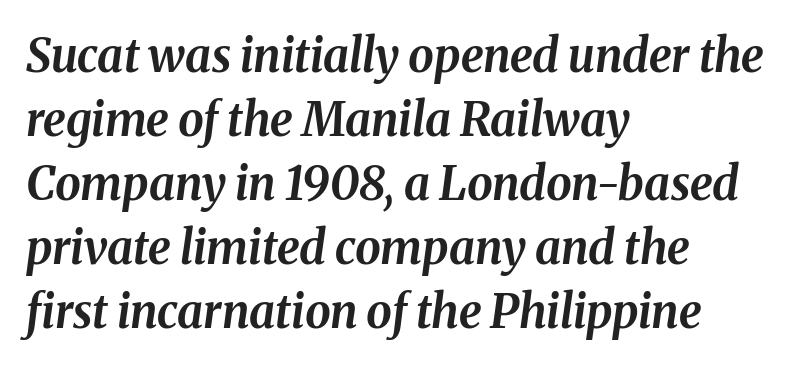
The image shows 46 px bold type, italic (leaning right); set left-aligned, normal line spacing (1.39x), normal letter spacing, not underlined; medium stroke contrast and a medium x-height.
